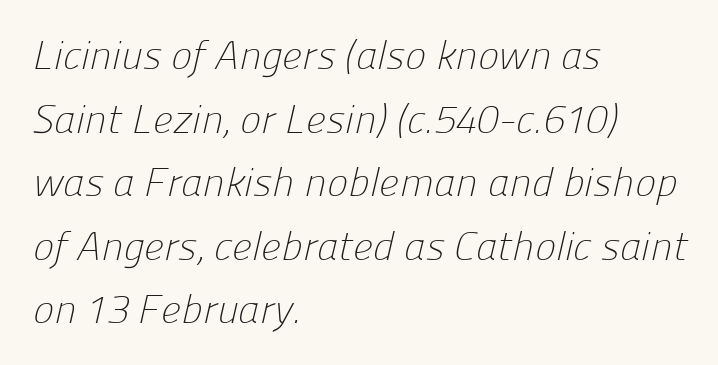
The image shows 40 px light sans-serif type; set left-aligned, normal line spacing (1.59x), normal letter spacing, not underlined; low stroke contrast and a medium x-height.
